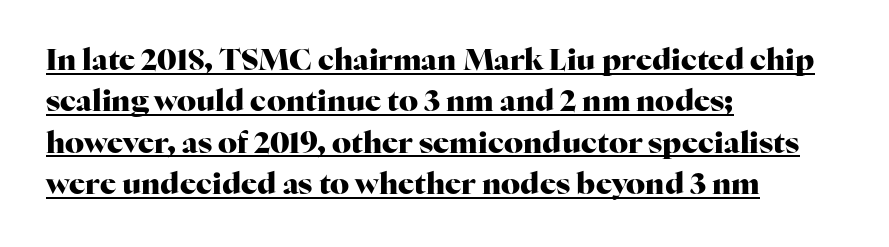
Q: Is the text bold? A: Yes.
Q: Is the text italic (slanted)? A: No, it is upright.
Q: Is the typeface a serif or a sans-serif typeface? A: Serif.
Q: Is the text underlined? A: Yes.
Q: How is the paragraph aligned? A: Left-aligned.
Q: Is the spacing between letters normal or unusually wide? A: Normal.
Q: Is the spacing between lines tight, normal or loose? A: Normal.
Q: Width (condensed, normal, or wide)? A: Normal.
Q: Stroke contrast? A: High.
Q: x-height? A: Medium.
Q: Monospaced? A: No.
